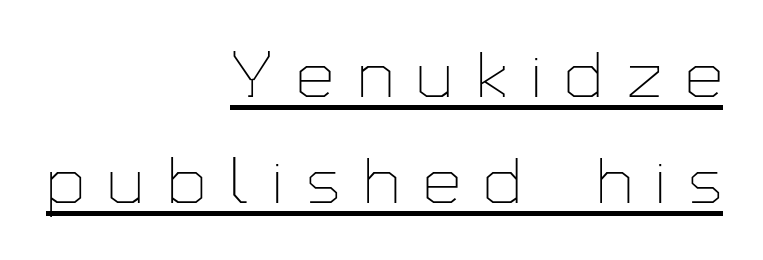
Which margin do the lines hug? The right one — the left edge is uneven. The lettering is marked with a stroke running underneath it. This rendering employs a face without finishing strokes, i.e., a sans-serif. Quick note: not italic, upright. Vertical stems look standard width or narrower in stroke.
